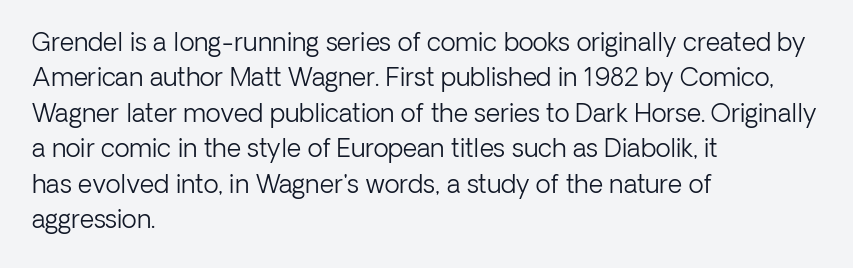
Plain, unruled lines of type. Is the type heavy? It reads as light-to-regular instead. Interline gaps are of average width in this sample. In terms of posture, this sample is upright. These lines are set flush left with a ragged right edge. Nothing unusual about the tracking: characters are spaced as the font intends.
